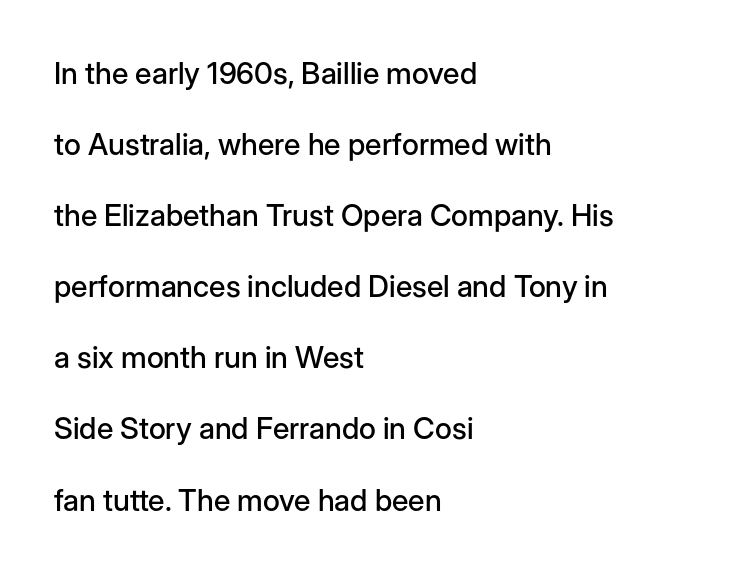
{"serif": "no", "italic": "no", "width": "normal", "stroke_contrast": "low", "x_height": "medium", "monospaced": "no", "underline": "no", "align": "left", "line_spacing": "loose", "line_spacing_ratio": 2.37, "letter_spacing": "normal", "letter_spacing_em": 0.0, "glyph_px": 30}
